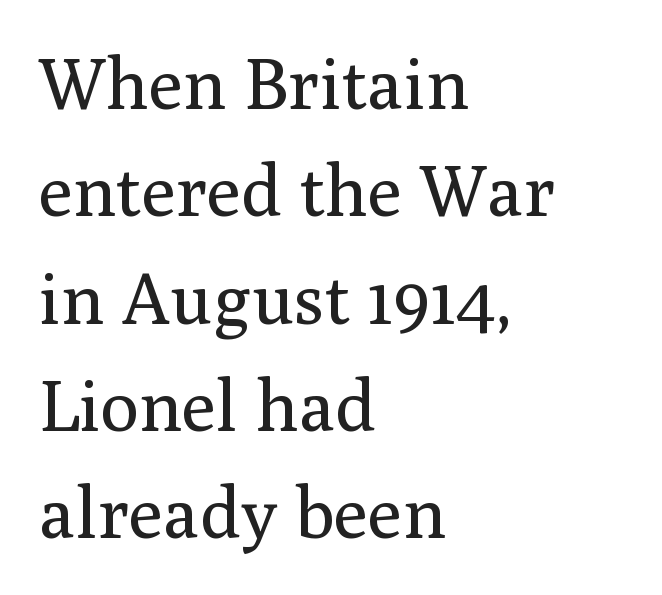
Every stem runs plumb, perpendicular to the baseline. Note: serifs present on the glyphs. Leading matches the norm, producing a regular column. Layout note: lines flush left. A light-to-regular cut is what we see here. Here the designer chose a conventional face with non-uniform glyph widths.
